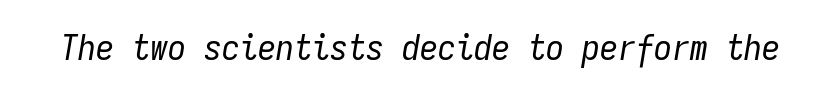
{"italic": "yes", "lean": "right", "slant_degrees": 9, "bold": "no", "weight": "regular", "width": "condensed", "stroke_contrast": "low", "x_height": "medium", "monospaced": "yes", "underline": "no", "letter_spacing": "normal", "letter_spacing_em": 0.0, "glyph_px": 36}
